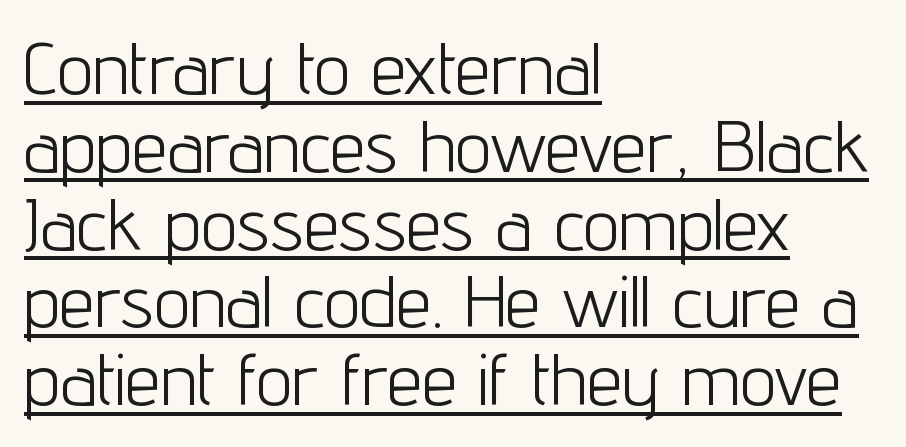
Q: Is the text bold? A: No.
Q: Is the text italic (slanted)? A: No, it is upright.
Q: Is the typeface a serif or a sans-serif typeface? A: Sans-serif.
Q: Is the text underlined? A: Yes.
Q: How is the paragraph aligned? A: Left-aligned.
Q: Is the spacing between letters normal or unusually wide? A: Normal.
Q: Is the spacing between lines tight, normal or loose? A: Tight.
Q: Width (condensed, normal, or wide)? A: Condensed.
Q: Stroke contrast? A: Low.
Q: x-height? A: Medium.
Q: Monospaced? A: No.
